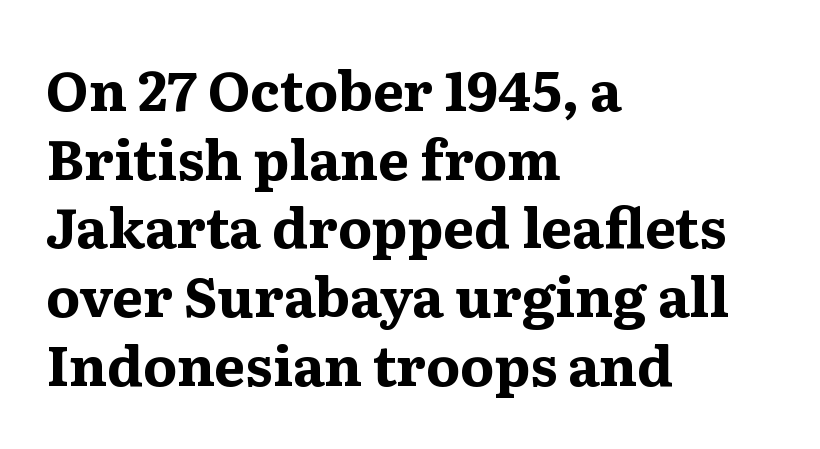
The face used here is proportionally spaced, like ordinary book or web type. A typesetter would call this zero additional tracking. Quick note: not italic, upright. The passage is arranged the way most books set body copy — flush left.
